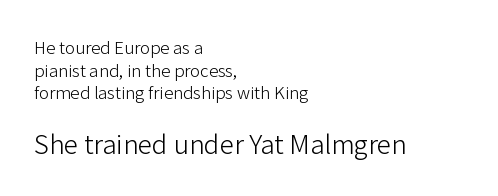
No letter is thick-stroked: the sample isn't bold. Interline gaps are of average width in this sample. Honestly, there is no underline to notice here at all. The typography opts for an upright posture over an oblique one. The block sitting lower on the canvas is the one with enlarged characters. The rag falls on the right side of this text block.
